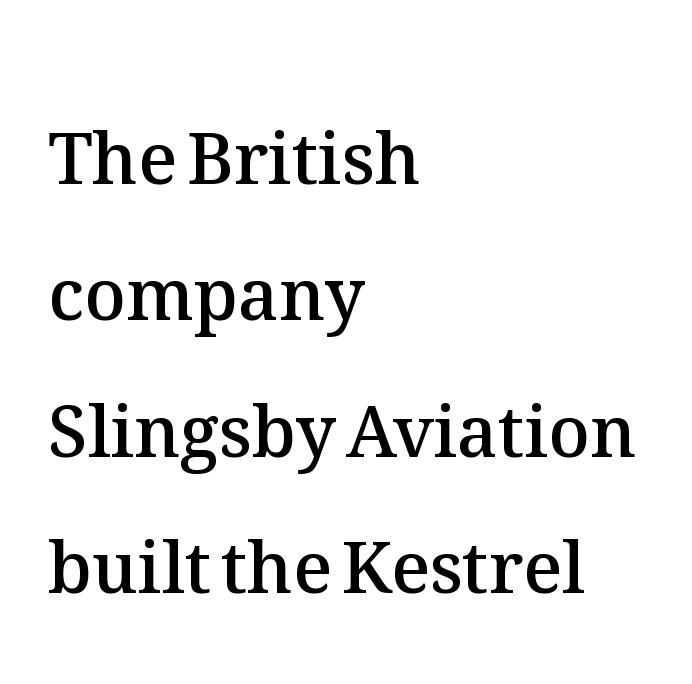
These lines are rendered in a variable-pitch font. The setting favours the left margin, as ordinary paragraphs usually do. What stands out about the letter spacing? Nothing — it is the standard amount. Reading down the column, the eye jumps a long way to each next line.
